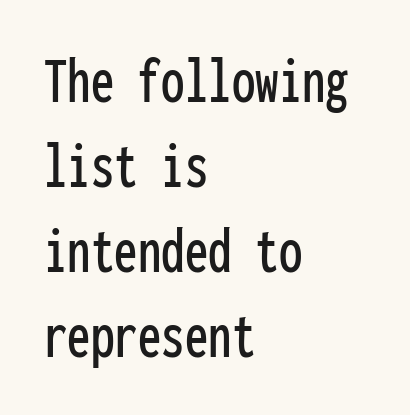
{"serif": "no", "italic": "no", "width": "condensed", "stroke_contrast": "low", "x_height": "medium", "monospaced": "yes", "underline": "no", "align": "left", "line_spacing": "normal", "line_spacing_ratio": 1.27, "letter_spacing": "normal", "letter_spacing_em": 0.0, "glyph_px": 67}
